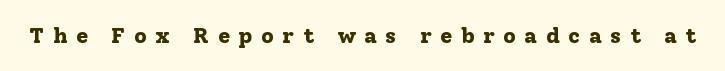
Q: Is the text bold? A: Yes.
Q: Is the text italic (slanted)? A: No, it is upright.
Q: Is the text underlined? A: No.
Q: Is the spacing between letters normal or unusually wide? A: Unusually wide.
